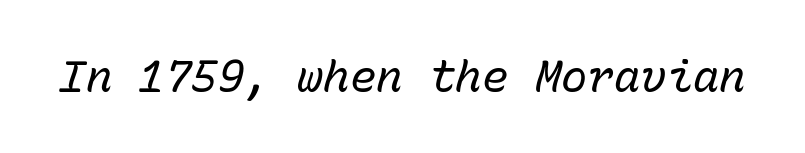
Think of a typewriter: that constant character pitch is what you see here. Only glyphs here, with clear space below each row. Compared with typical body copy, the letter spacing here is the same. Every character sits at an angle, as italics do. No chunkiness to these letters — they're not bold.
